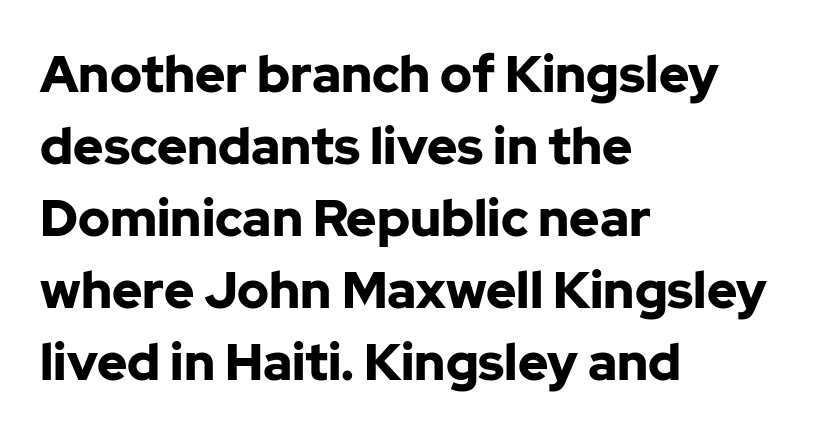
The image shows 51 px bold sans-serif type, upright; set left-aligned, normal line spacing (1.41x), normal letter spacing, not underlined; low stroke contrast and a medium x-height.
